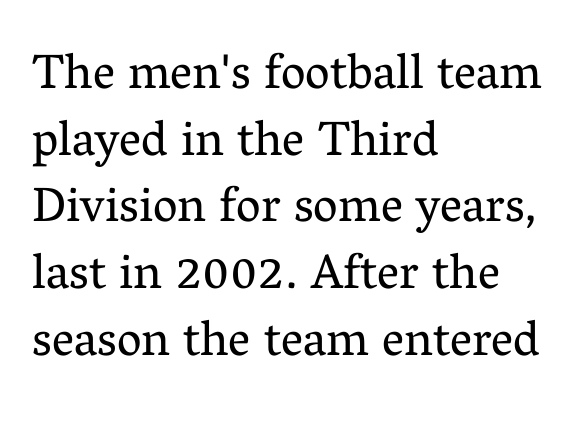
Q: Is the text bold? A: No.
Q: Is the text italic (slanted)? A: No, it is upright.
Q: Is the typeface a serif or a sans-serif typeface? A: Serif.
Q: Is the text underlined? A: No.
Q: How is the paragraph aligned? A: Left-aligned.
Q: Is the spacing between letters normal or unusually wide? A: Normal.
Q: Is the spacing between lines tight, normal or loose? A: Normal.
Q: Width (condensed, normal, or wide)? A: Normal.
Q: Stroke contrast? A: Medium.
Q: x-height? A: Medium.
Q: Monospaced? A: No.
